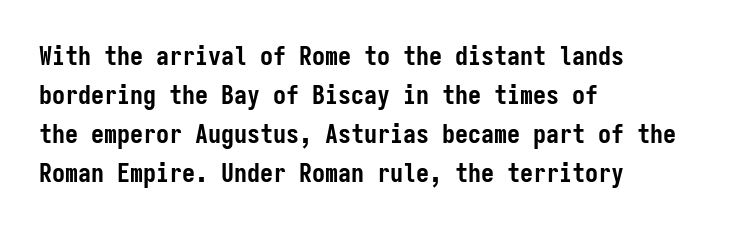
Successive baselines arrive at the customary interval. Nope, not italic — everything's standing straight. Stroke thickness is high; the sample reads as a true bold. Line starts are locked; line ends wander. Clear beneath every line of the passage. The line texture is even and compact thanks to regular tracking.
